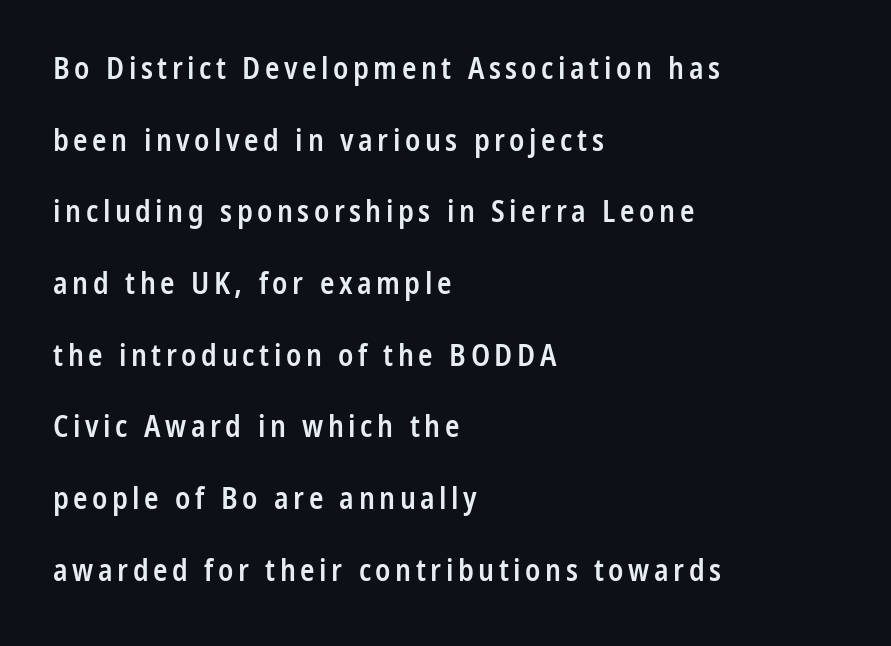
Does the weight exceed regular? Yes, but only to semibold. Quick note: not italic, upright. Vertical spacing — loose. All the whitespace from short lines collects on the right. Descenders are the only things crossing below the line.
